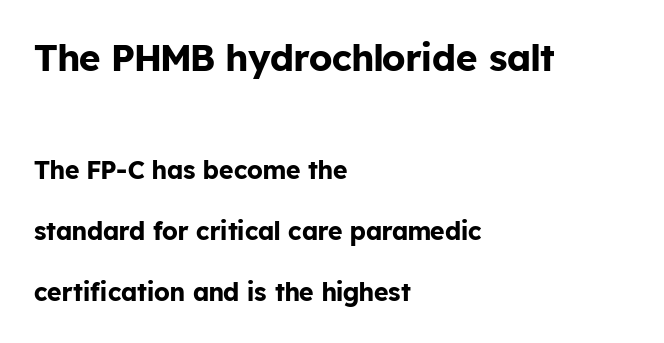
Tracking here is standard; glyphs follow each other at the usual distance. You get the large type first, then a drop to smaller type. Anything drawn beneath the words? Only blank space. This rendering employs a face without finishing strokes, i.e., a sans-serif. Horizontal bands of white between lines are thick stripes. The type sits square on the baseline with zero lean.
